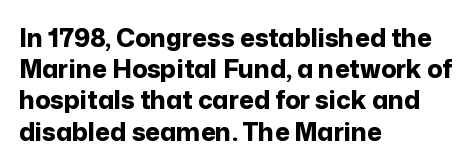
Caption: standard tracking, unaltered. Weight: bold. Line beginnings align vertically; line endings do not. The type sits square on the baseline with zero lean.
